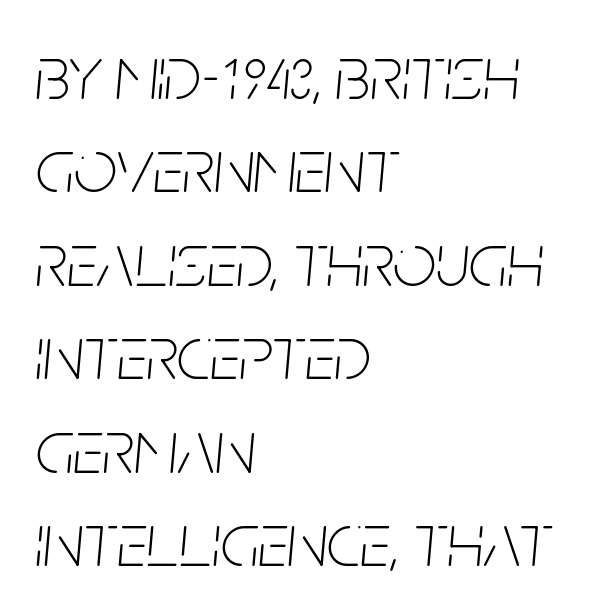
{"italic": "yes", "lean": "right", "slant_degrees": 5, "bold": "no", "weight": "thin", "width": "condensed", "stroke_contrast": "low", "x_height": "large", "monospaced": "no", "underline": "no", "align": "left", "line_spacing_ratio": 1.23, "letter_spacing": "normal", "letter_spacing_em": 0.0, "glyph_px": 76}
